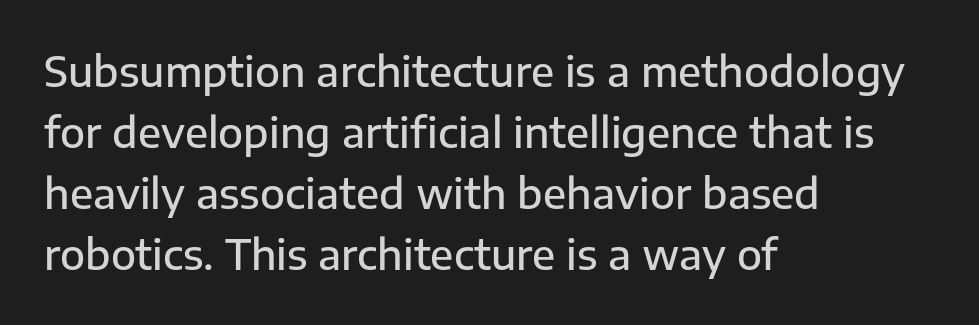
The image shows 41 px semibold sans-serif type, upright; set left-aligned, normal line spacing (1.49x), normal letter spacing, not underlined; low stroke contrast and a medium x-height.
